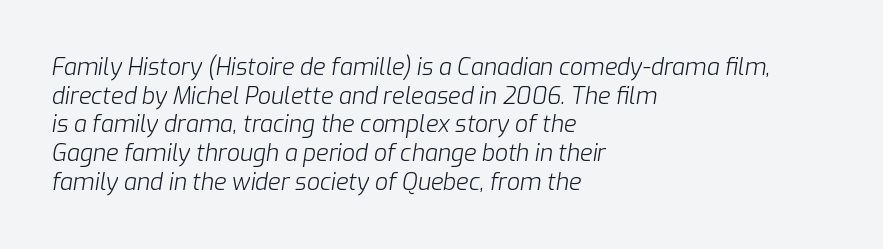
Leftover space on each line is placed entirely after the last word. The line texture is even and compact thanks to regular tracking. No heavy texture on the line: the type isn't bold. The text carries the slant typical of an italic or oblique font.
